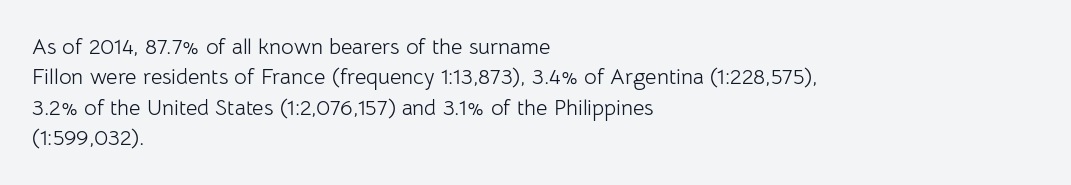
Q: Is the text bold? A: No.
Q: Is the text italic (slanted)? A: No, it is upright.
Q: Is the text underlined? A: No.
Q: How is the paragraph aligned? A: Left-aligned.
Q: Is the spacing between letters normal or unusually wide? A: Normal.
Q: Is the spacing between lines tight, normal or loose? A: Normal.
